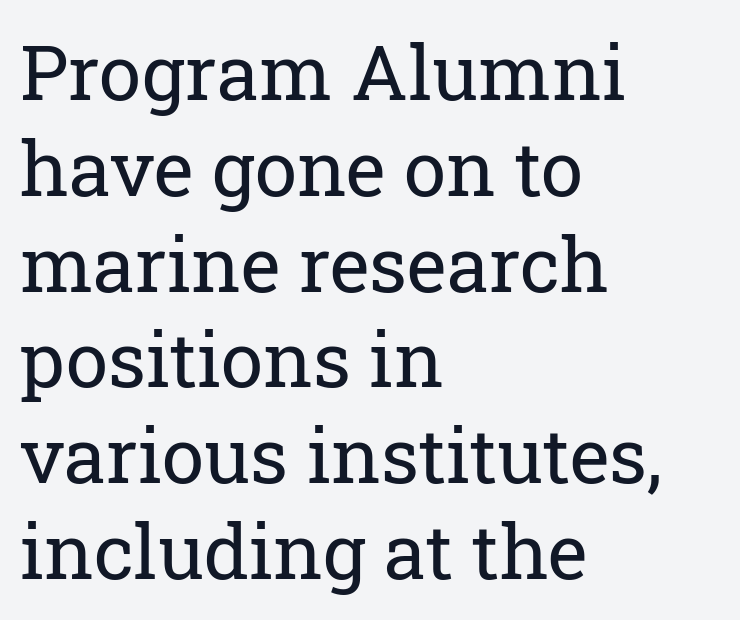
The image shows 76 px regular-weight serif type, upright; set left-aligned, normal line spacing (1.26x), normal letter spacing, not underlined; low stroke contrast and a medium x-height.
